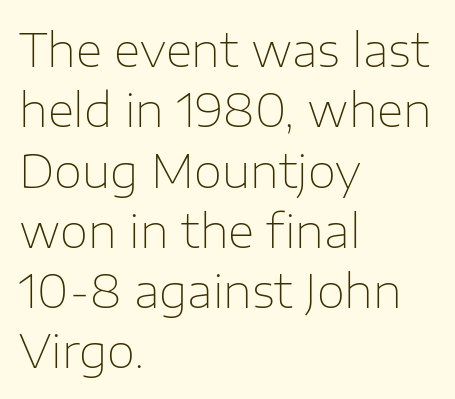
Unbolded letterforms with no extra heft. The paragraph has a hard left edge and a soft right edge. Characters remain perfectly vertical along every line. The face used here is proportionally spaced, like ordinary book or web type. The face used here is a sans, in the tradition of grotesques and geometrics.
